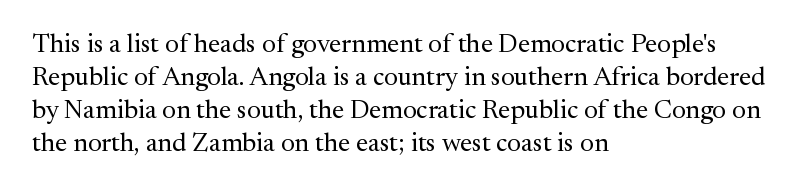
The image shows 26 px text type, upright; set left-aligned, normal line spacing (1.27x), normal letter spacing, not underlined.
